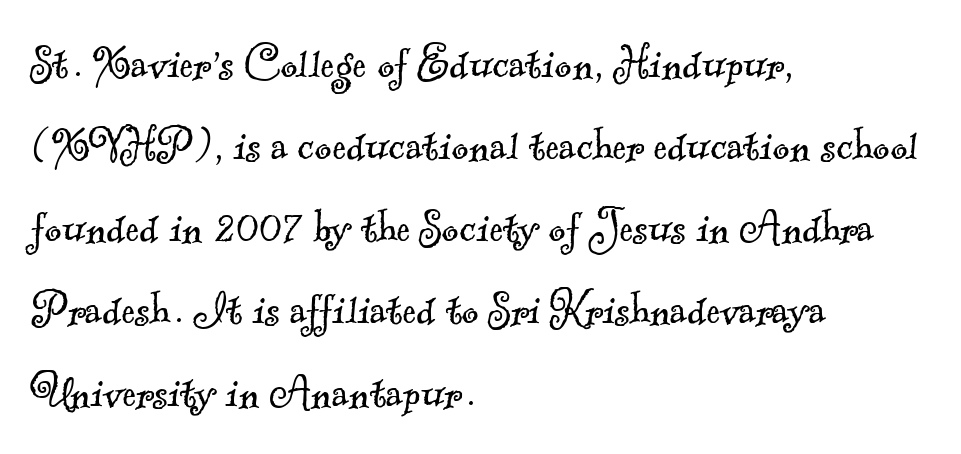
The image shows 52 px light serif type; set left-aligned, normal line spacing (1.58x), normal letter spacing, not underlined; a small x-height.
